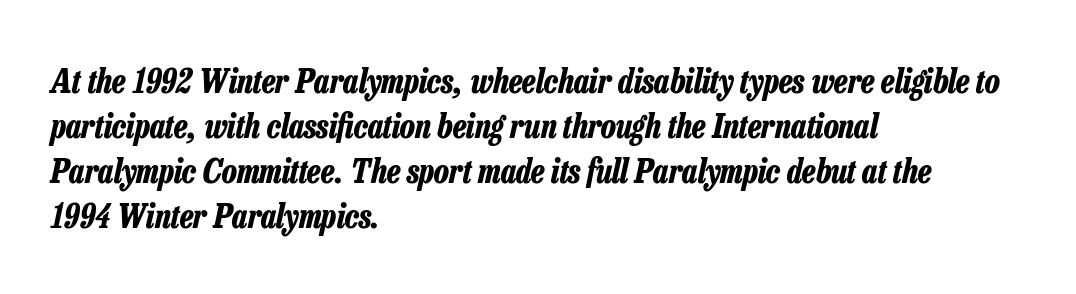
The image shows 33 px bold, condensed type, italic (leaning right); set left-aligned, normal line spacing (1.36x), normal letter spacing, not underlined; low stroke contrast and a medium x-height.
